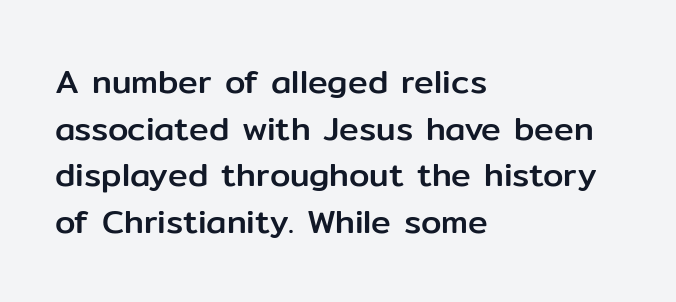
{"serif": "no", "italic": "no", "width": "normal", "stroke_contrast": "low", "x_height": "medium", "monospaced": "no", "underline": "no", "align": "left", "line_spacing": "normal", "line_spacing_ratio": 1.41, "letter_spacing": "normal", "letter_spacing_em": 0.0, "glyph_px": 33}
